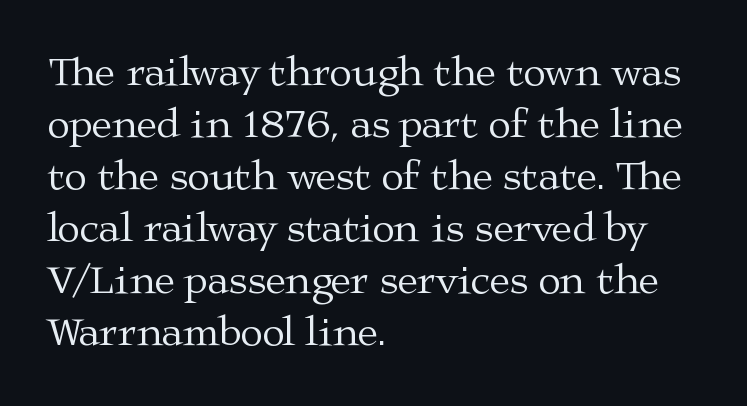
The image shows 41 px regular-weight, wide serif type, upright; set left-aligned, normal line spacing (1.27x), normal letter spacing, not underlined; medium stroke contrast and a medium x-height.
